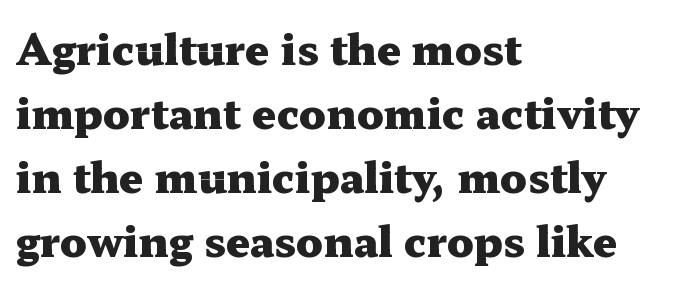
The image shows 42 px heavy, wide serif type, upright; set left-aligned, normal line spacing (1.52x), normal letter spacing, not underlined; medium stroke contrast and a medium x-height.
